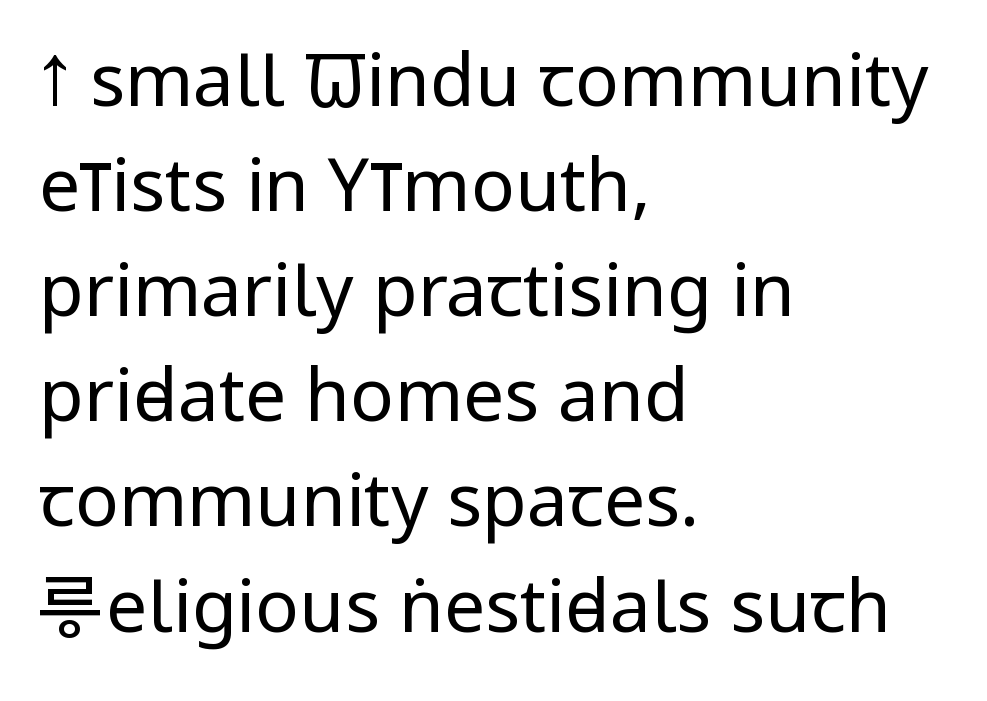
{"serif": "no", "italic": "no", "bold": "no", "weight": "regular", "width": "condensed", "stroke_contrast": "low", "x_height": "large", "monospaced": "no", "underline": "no", "align": "left", "line_spacing": "normal", "line_spacing_ratio": 1.44, "letter_spacing": "normal", "letter_spacing_em": 0.0, "glyph_px": 73}
